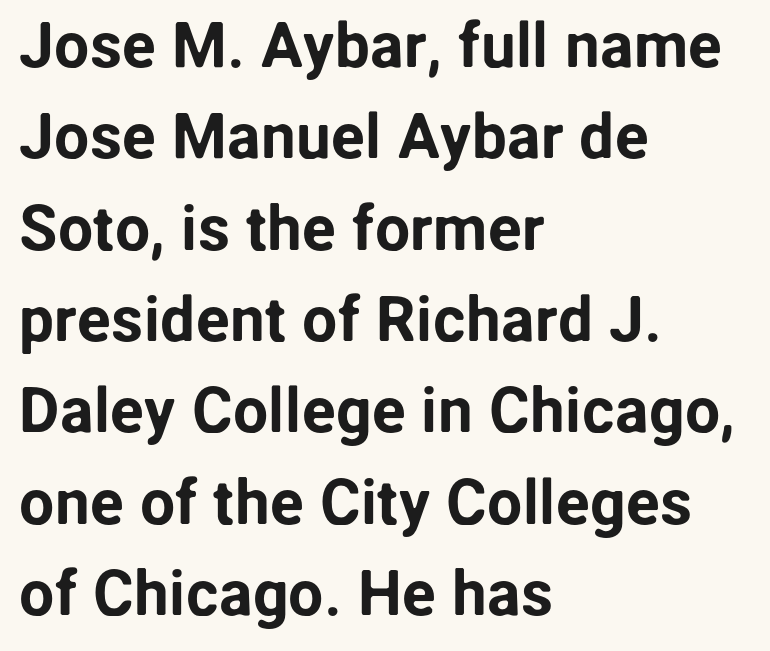
The image shows 63 px sans-serif type, upright; set left-aligned, normal line spacing (1.45x), normal letter spacing, not underlined; low stroke contrast and a medium x-height.
